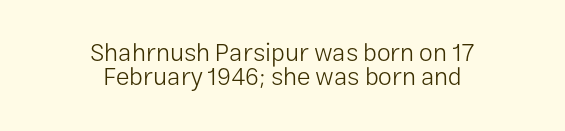
Q: Is the text bold? A: No.
Q: Is the text italic (slanted)? A: No, it is upright.
Q: Is the text underlined? A: No.
Q: How is the paragraph aligned? A: Centered.
Q: Is the spacing between letters normal or unusually wide? A: Normal.
Q: Is the spacing between lines tight, normal or loose? A: Tight.
